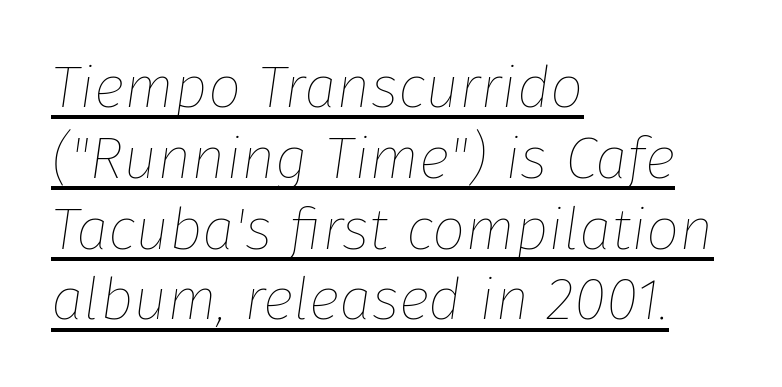
The image shows 59 px thin type, italic (leaning right); set left-aligned, line spacing 1.2x, normal letter spacing, underlined; low stroke contrast and a medium x-height.
